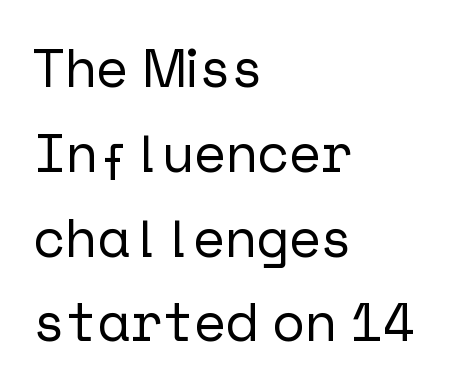
{"serif": "no", "italic": "no", "width": "normal", "stroke_contrast": "low", "x_height": "medium", "underline": "no", "align": "left", "line_spacing": "normal", "line_spacing_ratio": 1.57, "letter_spacing": "normal", "letter_spacing_em": 0.0, "glyph_px": 54}
